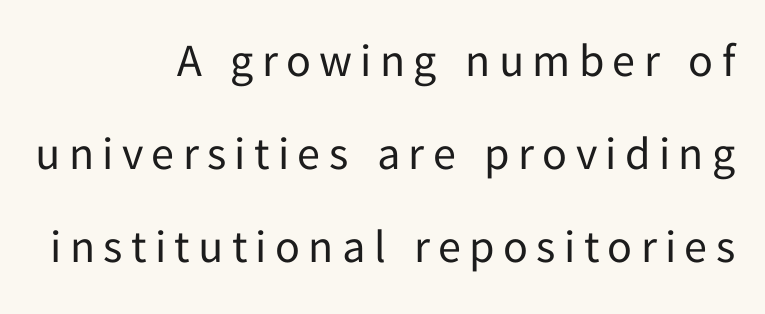
{"serif": "no", "italic": "no", "bold": "no", "weight": "regular", "width": "normal", "stroke_contrast": "low", "x_height": "medium", "monospaced": "no", "underline": "no", "align": "right", "line_spacing": "loose", "line_spacing_ratio": 2.02, "glyph_px": 46}
